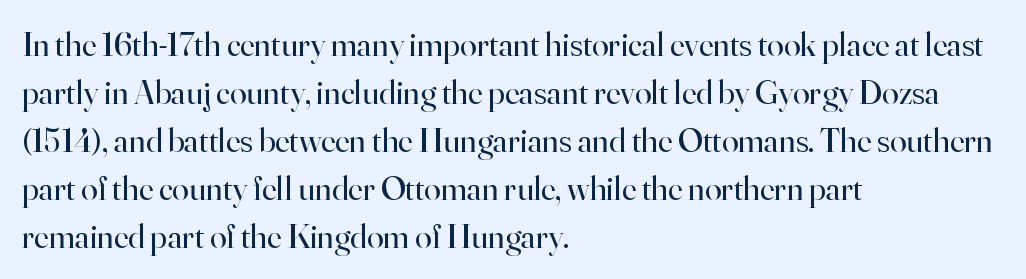
{"serif": "yes", "italic": "no", "bold": "no", "weight": "regular", "width": "normal", "stroke_contrast": "high", "x_height": "small", "monospaced": "no", "underline": "no", "align": "left", "line_spacing": "normal", "line_spacing_ratio": 1.41, "letter_spacing": "normal", "letter_spacing_em": 0.0, "glyph_px": 34}
